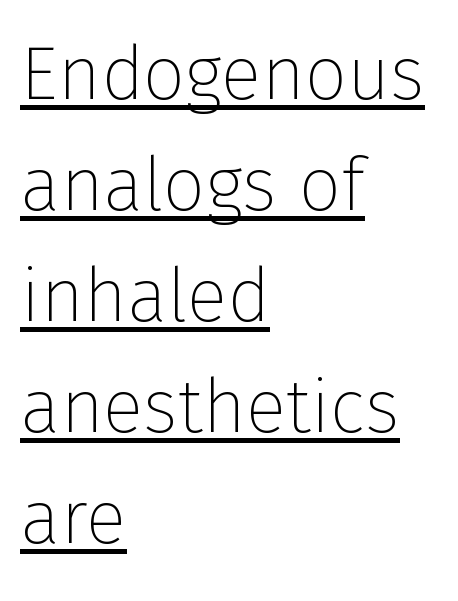
You could not count columns in this text — the font is proportionally spaced. Decoration check: the copy is underlined. The rendering shows plain stroke endings on the letterforms — a sans-serif design. Glyph-to-glyph distance matches everyday printed text. Reading down the block, your eye returns to a fixed left position each line.
